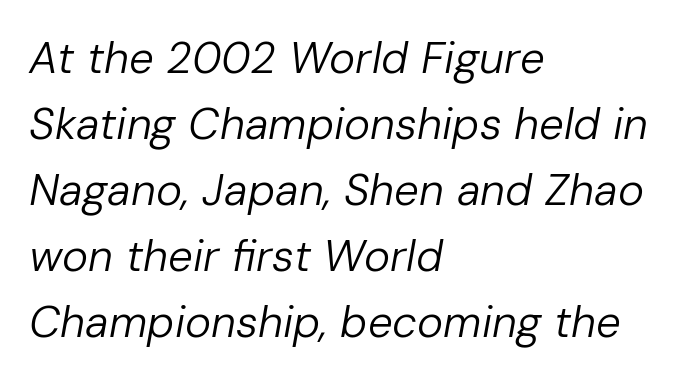
The image shows 44 px regular-weight type, italic (leaning right); set left-aligned, normal line spacing (1.5x), normal letter spacing, not underlined; low stroke contrast and a medium x-height.
